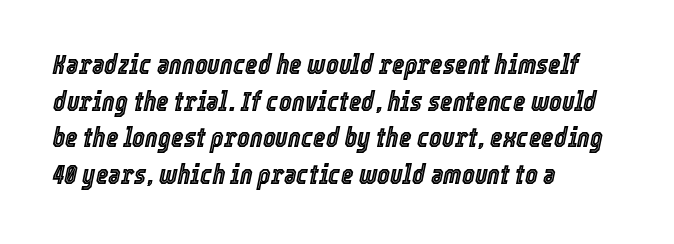
{"italic": "yes", "lean": "right", "slant_degrees": 12, "underline": "no", "align": "left", "line_spacing": "normal", "line_spacing_ratio": 1.36, "letter_spacing": "normal", "letter_spacing_em": 0.0, "glyph_px": 27}
